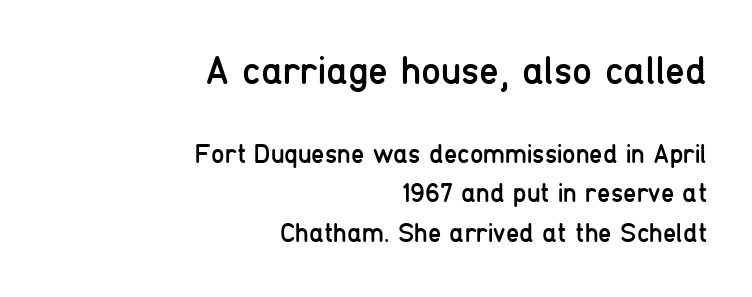
These lines are rendered in a variable-pitch font. Has an underline been added? It has not. The font sits on the lighter half of the weight spectrum, regular included. The rows are spaced the way most documents space them. The type family on display is of the sans-serif kind. Every stem runs plumb, perpendicular to the baseline.
